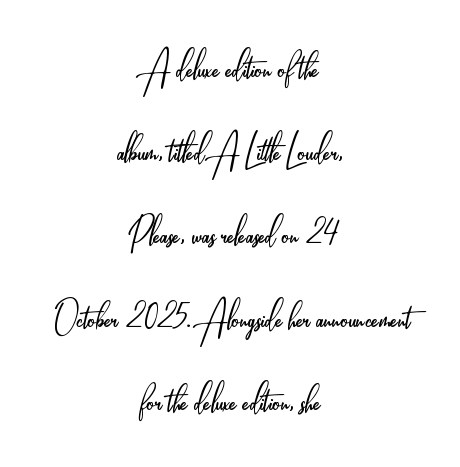
Q: Is the text bold? A: No.
Q: Is the text italic (slanted)? A: Yes.
Q: Is the typeface a serif or a sans-serif typeface? A: Sans-serif.
Q: Is the text underlined? A: No.
Q: How is the paragraph aligned? A: Centered.
Q: Is the spacing between letters normal or unusually wide? A: Normal.
Q: Width (condensed, normal, or wide)? A: Condensed.
Q: Stroke contrast? A: Low.
Q: x-height? A: Small.
Q: Monospaced? A: No.
